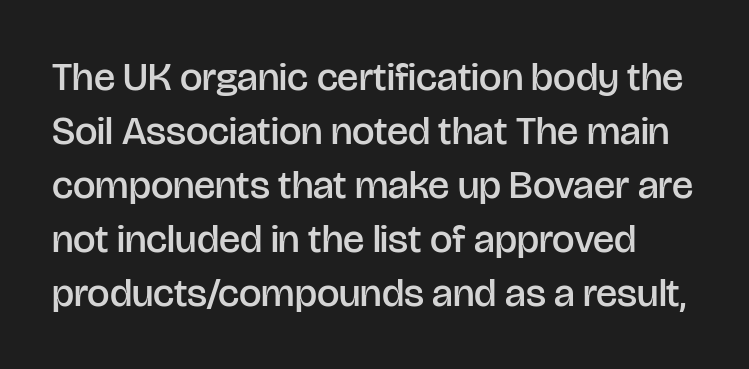
Q: Is the text bold? A: Semi-bold.
Q: Is the text italic (slanted)? A: No, it is upright.
Q: Is the typeface a serif or a sans-serif typeface? A: Sans-serif.
Q: Is the text underlined? A: No.
Q: Is the spacing between letters normal or unusually wide? A: Normal.
Q: Is the spacing between lines tight, normal or loose? A: Normal.
Q: Width (condensed, normal, or wide)? A: Normal.
Q: Stroke contrast? A: Low.
Q: x-height? A: Large.
Q: Monospaced? A: No.
